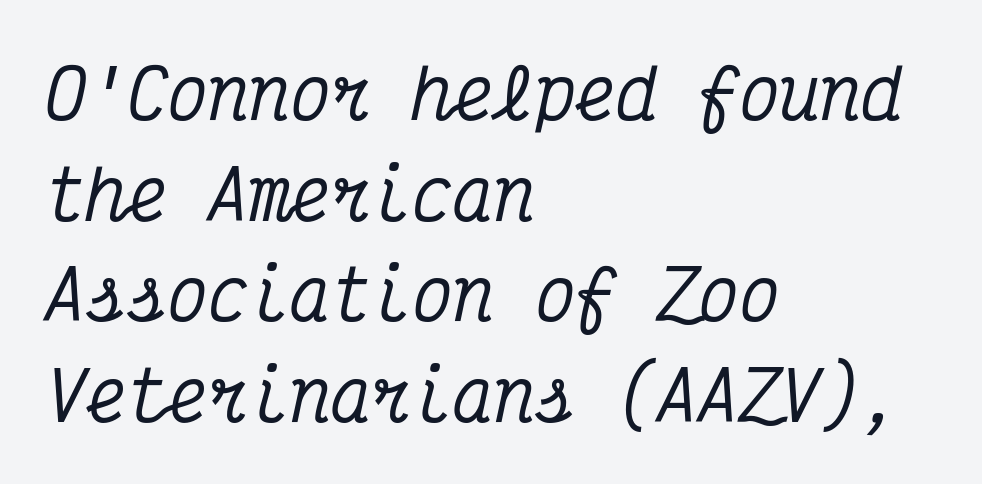
{"serif": "yes", "italic": "yes", "lean": "right", "slant_degrees": 12, "width": "condensed", "stroke_contrast": "medium", "x_height": "medium", "monospaced": "yes", "underline": "no", "align": "left", "line_spacing": "normal", "line_spacing_ratio": 1.48, "letter_spacing": "normal", "letter_spacing_em": 0.0, "glyph_px": 68}
